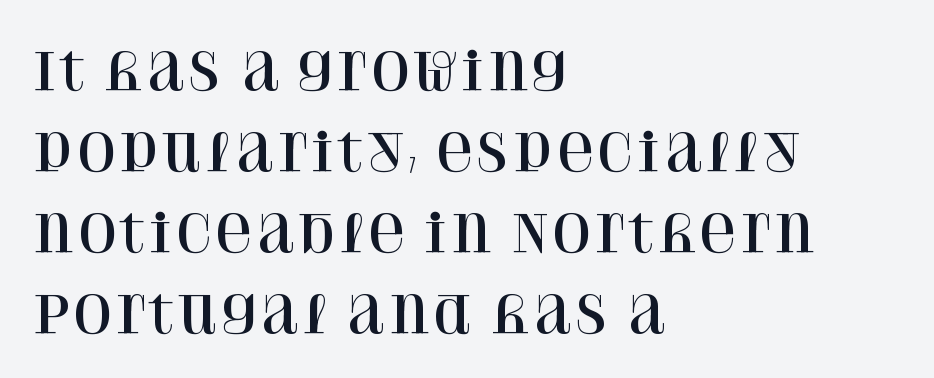
Q: Is the text italic (slanted)? A: No, it is upright.
Q: Is the typeface a serif or a sans-serif typeface? A: Serif.
Q: Is the text underlined? A: No.
Q: How is the paragraph aligned? A: Left-aligned.
Q: Is the spacing between letters normal or unusually wide? A: Normal.
Q: Is the spacing between lines tight, normal or loose? A: Normal.
Q: Width (condensed, normal, or wide)? A: Normal.
Q: Stroke contrast? A: High.
Q: x-height? A: Large.
Q: Monospaced? A: No.
